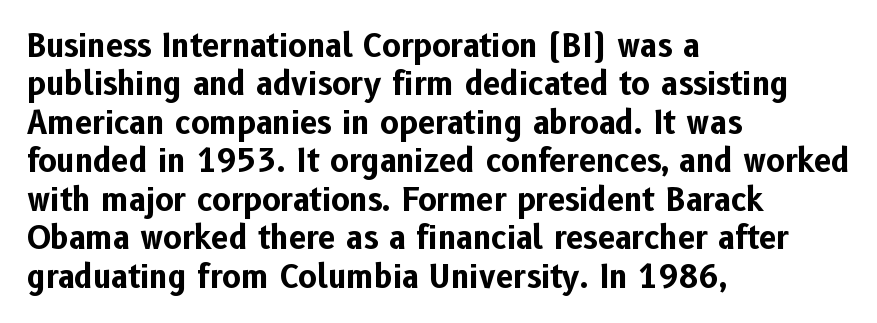
Q: Is the text bold? A: Yes.
Q: Is the text italic (slanted)? A: No, it is upright.
Q: Is the typeface a serif or a sans-serif typeface? A: Sans-serif.
Q: Is the text underlined? A: No.
Q: How is the paragraph aligned? A: Left-aligned.
Q: Is the spacing between letters normal or unusually wide? A: Normal.
Q: Width (condensed, normal, or wide)? A: Normal.
Q: Stroke contrast? A: Low.
Q: x-height? A: Medium.
Q: Monospaced? A: No.
